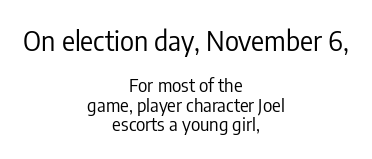
Look at the glyph heights: the upper group is clearly the bigger setting. No italicization has been applied; the sample stays upright. The paragraph has two soft edges and a firm central axis. The characters are drawn with everyday or finer stroke widths. Type without underlining.
